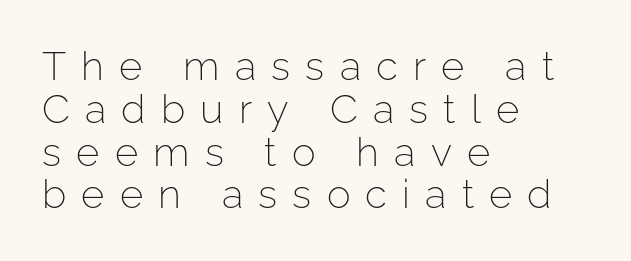
Every row of glyphs begins at an identical x-position on the left. Note: no serifs on the glyphs. These lines are rendered in a variable-pitch font. In terms of leading, this rendering errs on the cramped side. Glance below the letters and you will spot only blank space. Tracking value appears strongly positive — letters spread wide.
